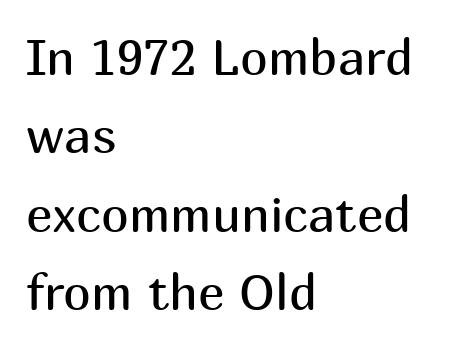
The image shows 50 px regular-weight sans-serif type, upright; set left-aligned, normal line spacing (1.57x), normal letter spacing, not underlined; medium stroke contrast and a medium x-height.
